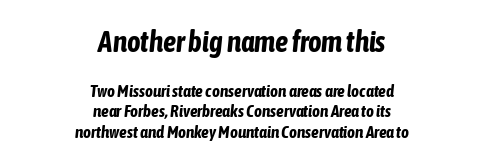
The image shows 29 px bold, condensed type, italic (leaning right); set centered, line spacing 1.18x, normal letter spacing, not underlined; the first (top) block is 1.71x larger; low stroke contrast and a medium x-height.
